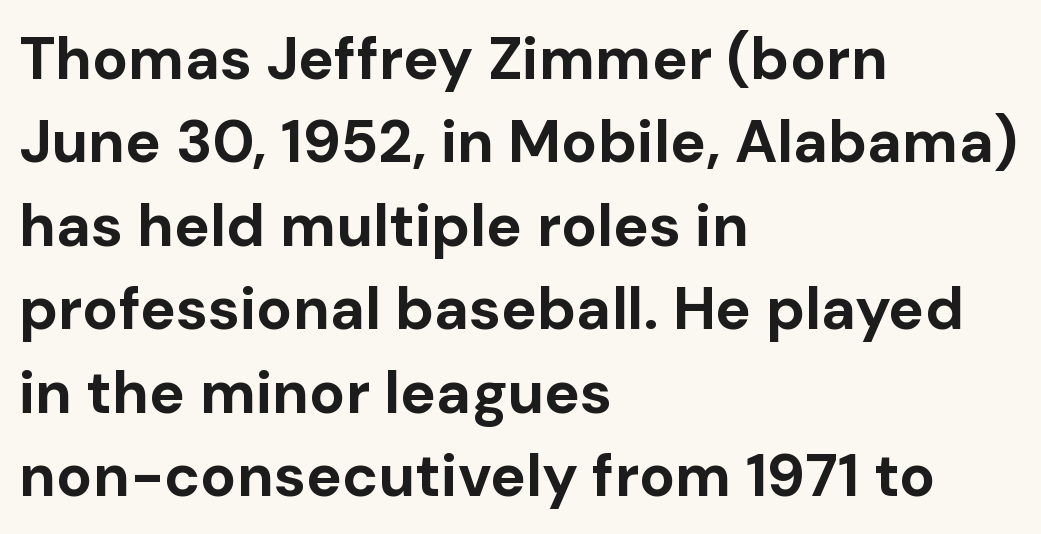
The image shows 60 px bold sans-serif type, upright; set left-aligned, normal line spacing (1.39x), normal letter spacing, not underlined; low stroke contrast and a medium x-height.
